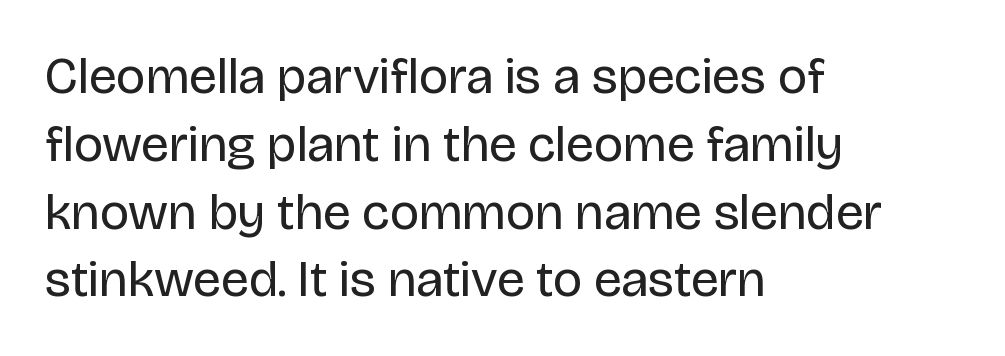
{"serif": "no", "italic": "no", "bold": "no", "weight": "regular", "width": "normal", "stroke_contrast": "low", "x_height": "large", "monospaced": "no", "underline": "no", "align": "left", "line_spacing": "normal", "line_spacing_ratio": 1.33, "letter_spacing": "normal", "letter_spacing_em": 0.0, "glyph_px": 51}
